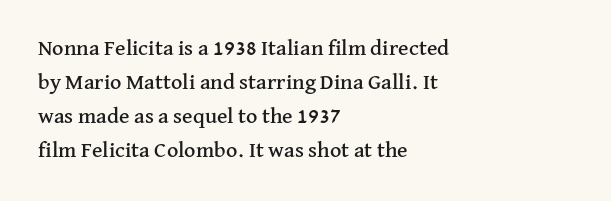
The image shows 22 px text type, upright; set left-aligned, normal line spacing (1.55x), normal letter spacing, not underlined.
